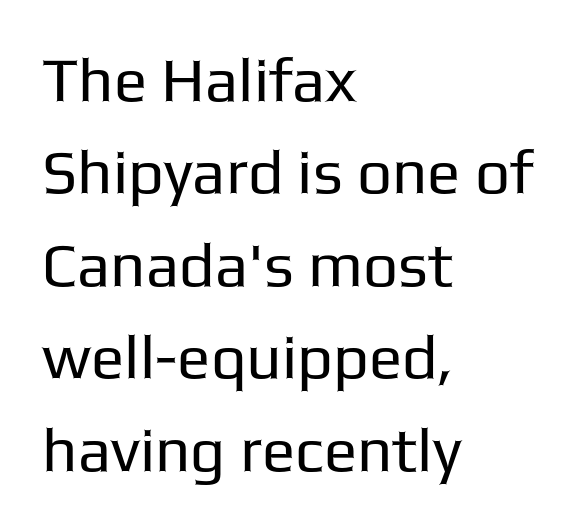
Each letter's strokes conclude bluntly, with no projecting serifs. The ragged edge is on the right, which tells us the setting is flush left. Look at the tracking — it's just the regular setting, nothing added. Does the lettering tilt? It doesn't — this is upright. Line spacing here is normal.
